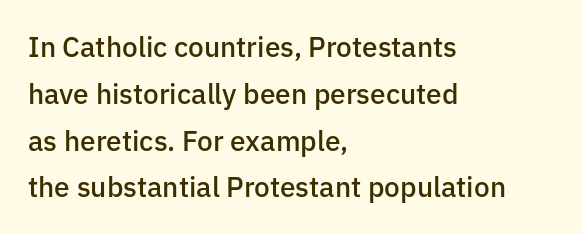
The image shows 28 px semibold sans-serif type, upright; set left-aligned, normal line spacing (1.67x), normal letter spacing, not underlined; low stroke contrast and a medium x-height.
